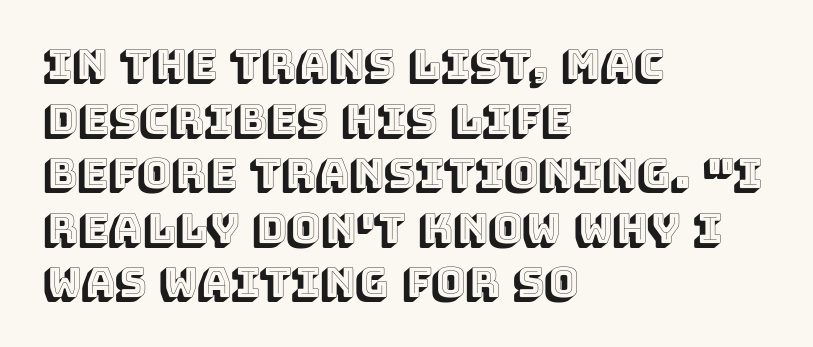
Q: Is the text italic (slanted)? A: No, it is upright.
Q: Is the text underlined? A: No.
Q: How is the paragraph aligned? A: Left-aligned.
Q: Is the spacing between letters normal or unusually wide? A: Normal.
Q: Is the spacing between lines tight, normal or loose? A: Normal.
Q: Width (condensed, normal, or wide)? A: Normal.
Q: x-height? A: Large.
Q: Monospaced? A: No.
